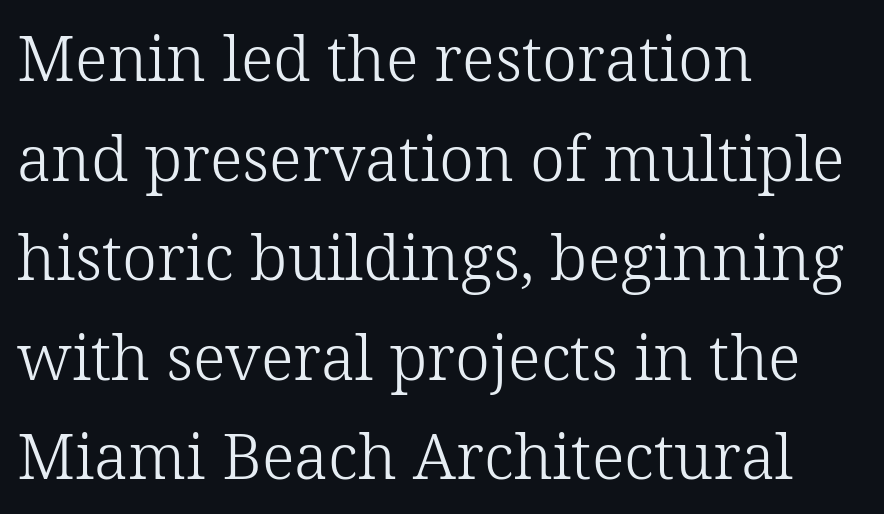
{"serif": "yes", "italic": "no", "bold": "no", "weight": "light", "width": "normal", "stroke_contrast": "low", "x_height": "medium", "monospaced": "no", "underline": "no", "align": "left", "line_spacing": "normal", "line_spacing_ratio": 1.58, "letter_spacing": "normal", "letter_spacing_em": 0.0, "glyph_px": 63}
